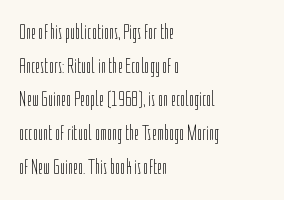
{"italic": "no", "bold": "no", "underline": "no", "align": "left", "line_spacing": "normal", "line_spacing_ratio": 1.53, "letter_spacing": "normal", "letter_spacing_em": 0.0, "glyph_px": 22}
